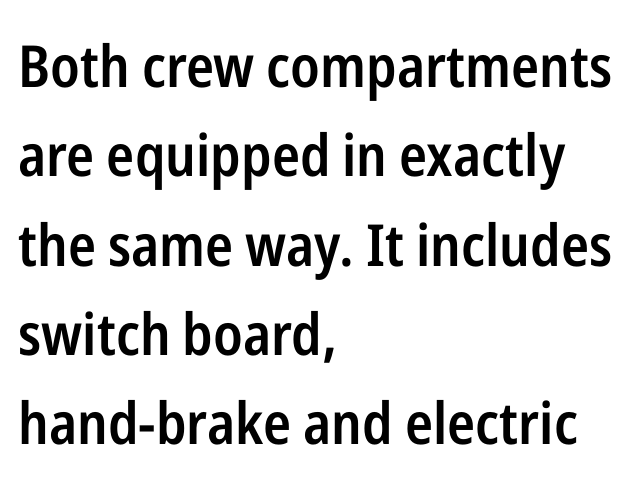
Q: Is the text bold? A: Semi-bold.
Q: Is the text italic (slanted)? A: No, it is upright.
Q: Is the typeface a serif or a sans-serif typeface? A: Sans-serif.
Q: Is the text underlined? A: No.
Q: How is the paragraph aligned? A: Left-aligned.
Q: Is the spacing between letters normal or unusually wide? A: Normal.
Q: Is the spacing between lines tight, normal or loose? A: Normal.
Q: Width (condensed, normal, or wide)? A: Condensed.
Q: Stroke contrast? A: Low.
Q: x-height? A: Medium.
Q: Monospaced? A: No.
